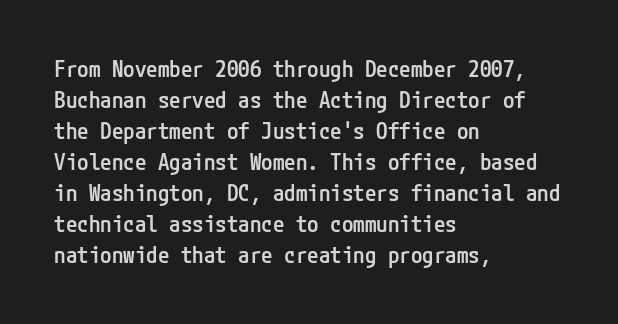
{"italic": "no", "bold": "semi", "underline": "no", "align": "left", "line_spacing": "normal", "line_spacing_ratio": 1.35, "letter_spacing": "normal", "letter_spacing_em": 0.0, "glyph_px": 23}
